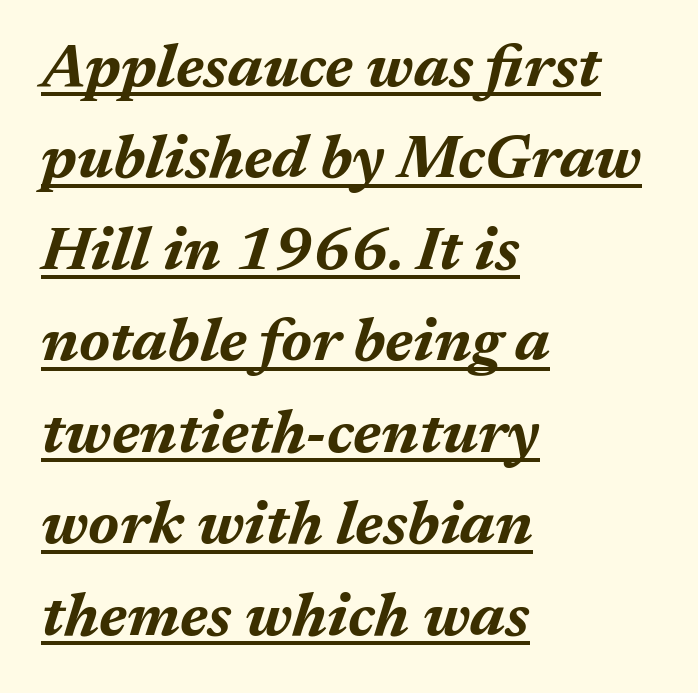
{"italic": "yes", "lean": "right", "slant_degrees": 17, "bold": "yes", "weight": "bold", "width": "normal", "stroke_contrast": "medium", "x_height": "medium", "monospaced": "no", "underline": "yes", "align": "left", "line_spacing": "normal", "line_spacing_ratio": 1.5, "letter_spacing": "normal", "letter_spacing_em": 0.0, "glyph_px": 61}
